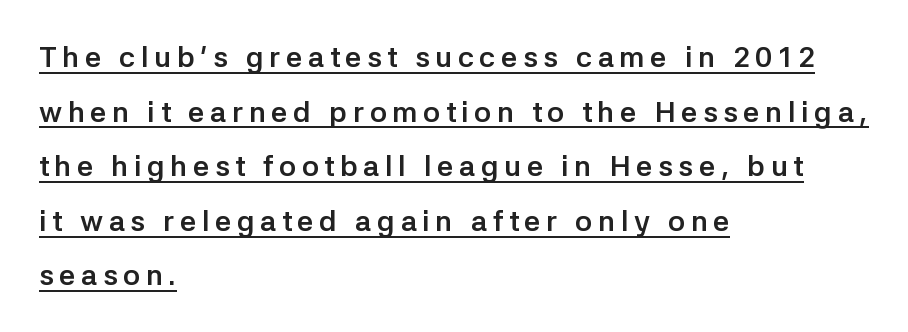
Q: Is the text bold? A: Yes.
Q: Is the text italic (slanted)? A: No, it is upright.
Q: Is the typeface a serif or a sans-serif typeface? A: Sans-serif.
Q: Is the text underlined? A: Yes.
Q: How is the paragraph aligned? A: Left-aligned.
Q: Width (condensed, normal, or wide)? A: Normal.
Q: Stroke contrast? A: Low.
Q: x-height? A: Medium.
Q: Monospaced? A: No.
